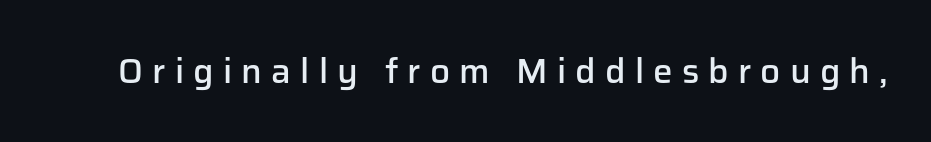
{"serif": "no", "italic": "no", "bold": "semi", "weight": "semibold", "width": "normal", "stroke_contrast": "low", "x_height": "medium", "monospaced": "no", "underline": "no", "letter_spacing": "wide", "letter_spacing_em": 0.26, "glyph_px": 35}
